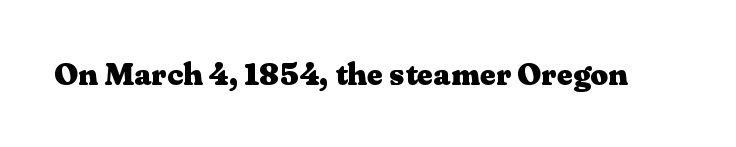
The image shows 31 px heavy, wide serif type, upright; set normal letter spacing, not underlined; medium stroke contrast and a medium x-height.
